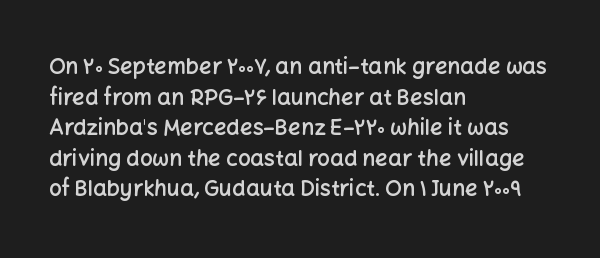
The image shows 22 px text type, upright; set left-aligned, normal line spacing (1.39x), normal letter spacing, not underlined.
